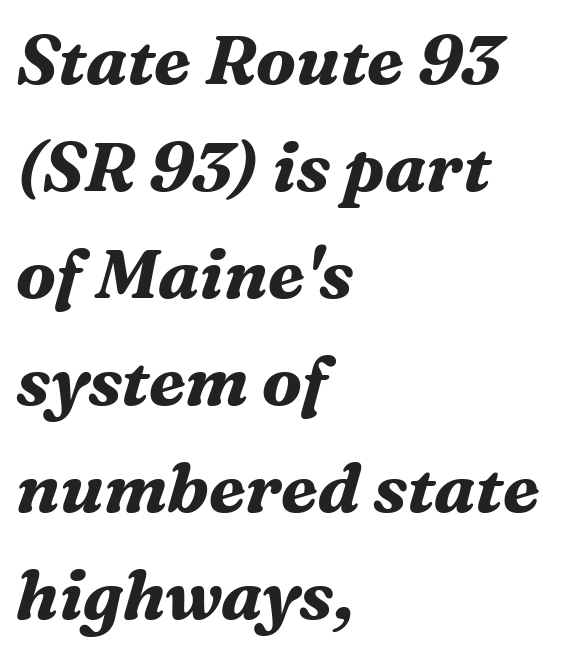
{"serif": "yes", "italic": "yes", "lean": "right", "slant_degrees": 16, "bold": "yes", "weight": "bold", "width": "normal", "stroke_contrast": "medium", "x_height": "medium", "monospaced": "no", "underline": "no", "align": "left", "line_spacing": "normal", "line_spacing_ratio": 1.55, "letter_spacing": "normal", "letter_spacing_em": 0.0, "glyph_px": 69}
